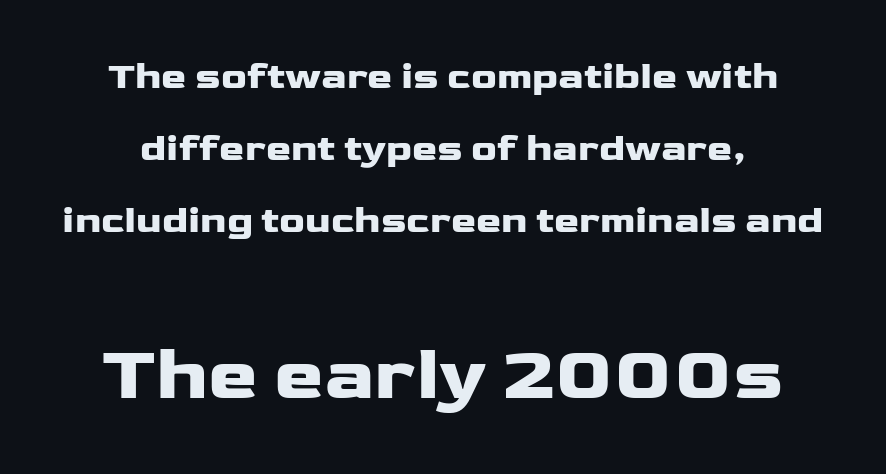
{"serif": "no", "italic": "no", "bold": "yes", "weight": "heavy", "width": "wide", "stroke_contrast": "low", "x_height": "medium", "monospaced": "no", "underline": "no", "line_spacing": "loose", "line_spacing_ratio": 1.9, "letter_spacing": "normal", "letter_spacing_em": 0.0, "larger_block": "second", "size_ratio": 1.97, "glyph_px": 75}
